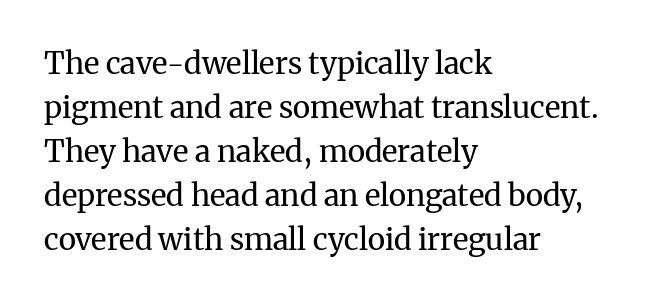
{"serif": "yes", "italic": "no", "bold": "no", "weight": "regular", "width": "normal", "stroke_contrast": "medium", "x_height": "medium", "monospaced": "no", "underline": "no", "align": "left", "line_spacing": "normal", "line_spacing_ratio": 1.47, "letter_spacing": "normal", "letter_spacing_em": 0.0, "glyph_px": 30}
